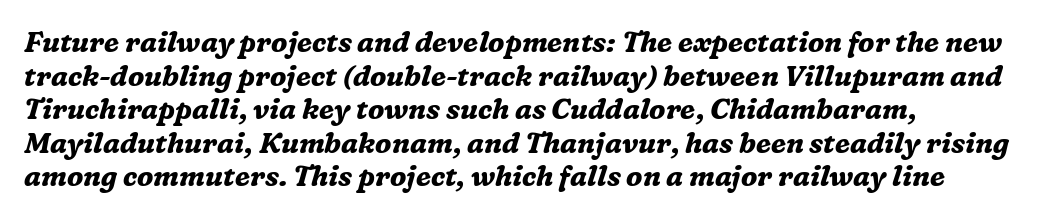
The image shows 28 px bold serif type, italic (leaning right); set left-aligned, line spacing 1.2x, normal letter spacing, not underlined; medium stroke contrast and a medium x-height.
